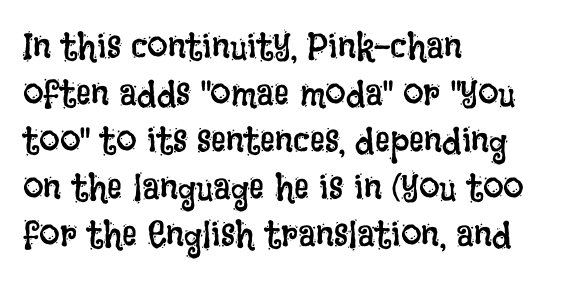
Every row of glyphs begins at an identical x-position on the left. The space between consecutive lines is moderate. This rendering leaves character spacing at its baseline value. This is not heavy type; no bold has been used. Bare-footed words on every line. Is there any slant? The stems are plumb.
